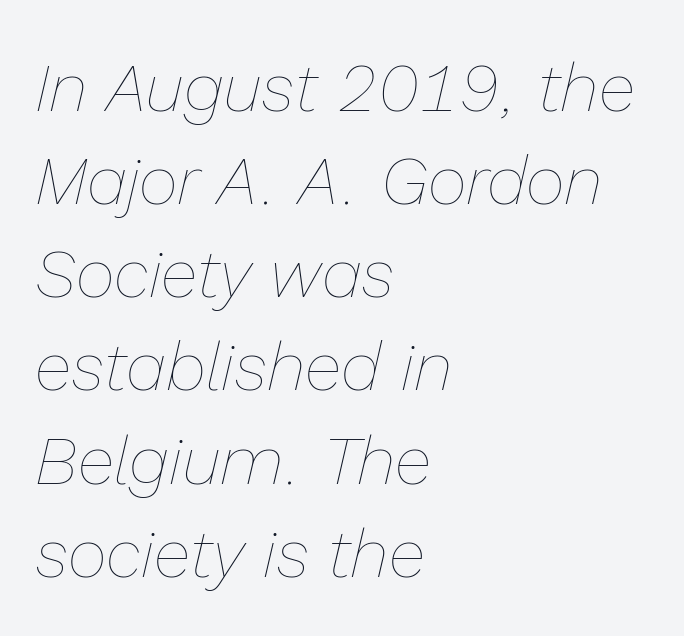
The image shows 68 px thin type, italic (leaning right); set left-aligned, normal line spacing (1.37x), normal letter spacing, not underlined; low stroke contrast and a medium x-height.
